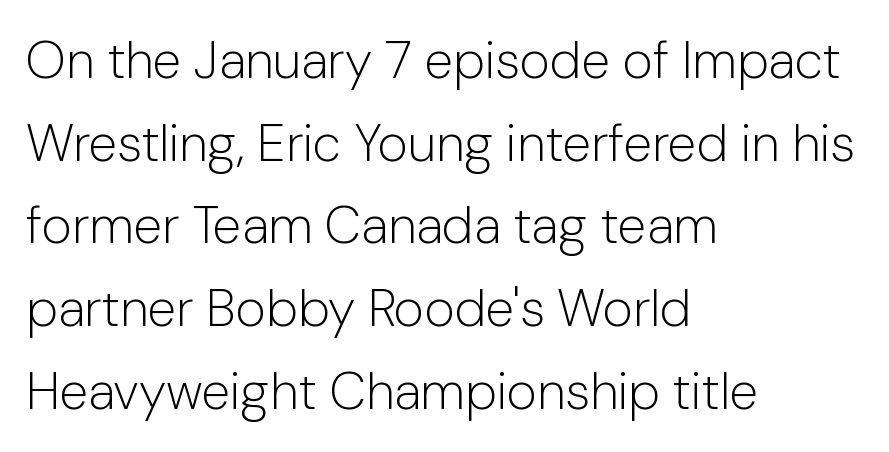
Q: Is the text bold? A: No.
Q: Is the text italic (slanted)? A: No, it is upright.
Q: Is the typeface a serif or a sans-serif typeface? A: Sans-serif.
Q: Is the text underlined? A: No.
Q: How is the paragraph aligned? A: Left-aligned.
Q: Is the spacing between letters normal or unusually wide? A: Normal.
Q: Is the spacing between lines tight, normal or loose? A: Normal.
Q: Width (condensed, normal, or wide)? A: Normal.
Q: Stroke contrast? A: Low.
Q: x-height? A: Medium.
Q: Monospaced? A: No.
